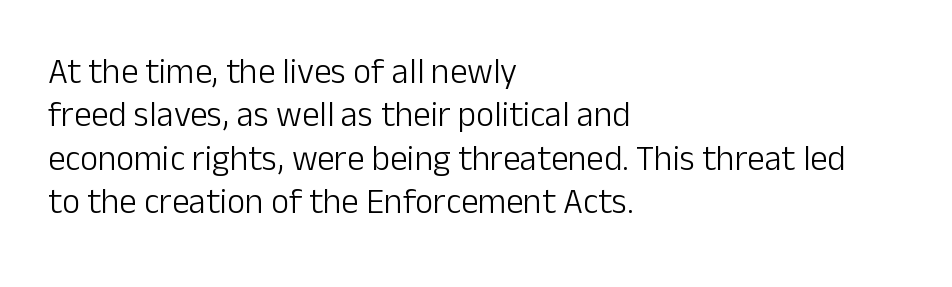
The image shows 35 px light sans-serif type, upright; set left-aligned, line spacing 1.24x, normal letter spacing, not underlined; low stroke contrast and a medium x-height.
